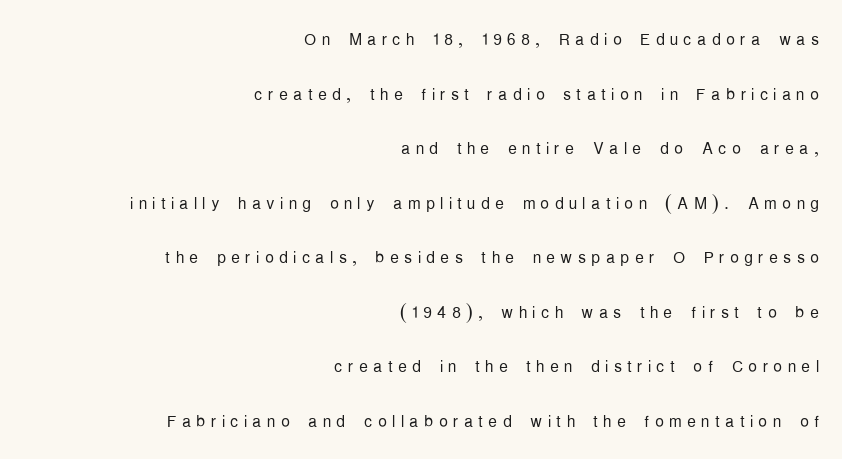
Ascenders rise straight up at ninety degrees. This sample uses expanded letter spacing, leaving extra air between glyphs. Each new line begins a long way beneath the previous one. Line ends are locked; line starts wander. A bare baseline throughout the passage.
